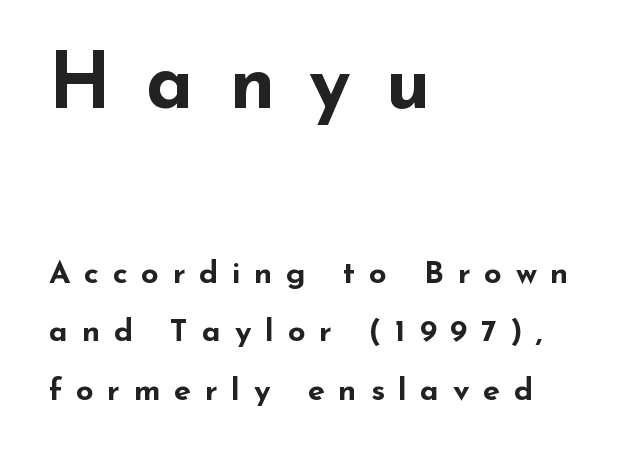
Q: Is the text bold? A: Yes.
Q: Is the text italic (slanted)? A: No, it is upright.
Q: Is the typeface a serif or a sans-serif typeface? A: Sans-serif.
Q: Is the text underlined? A: No.
Q: How is the paragraph aligned? A: Left-aligned.
Q: Is the spacing between letters normal or unusually wide? A: Unusually wide.
Q: Which block of text is set in a larger size, the first (top) or the second (bottom)? A: The first (top) one.
Q: Width (condensed, normal, or wide)? A: Wide.
Q: Stroke contrast? A: Low.
Q: x-height? A: Small.
Q: Monospaced? A: No.
